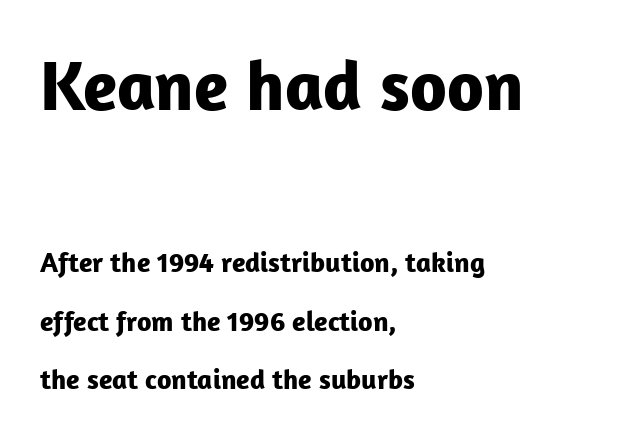
The image shows 71 px bold sans-serif type, upright; set left-aligned, loose line spacing (2.08x), normal letter spacing, not underlined; the first (top) block is 2.54x larger; low stroke contrast and a medium x-height.
